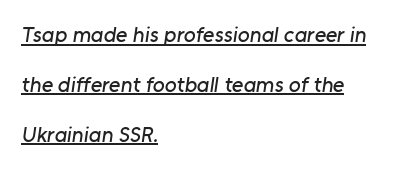
{"underline": "yes", "align": "left", "line_spacing": "loose", "line_spacing_ratio": 2.27, "letter_spacing": "normal", "letter_spacing_em": 0.0, "glyph_px": 22}
